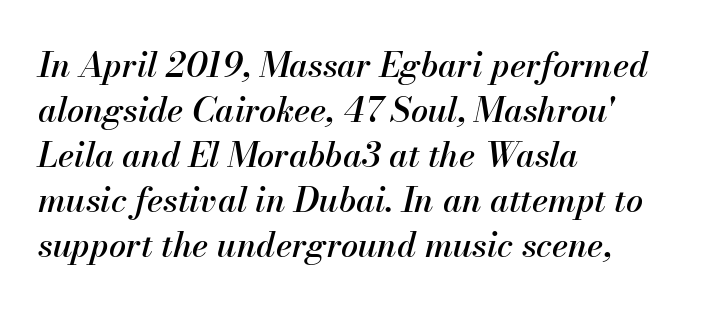
Successive baselines arrive at the customary interval. Proportional: the letters do not fall into vertical columns. This rendering uses left alignment, leaving the right contour irregular. Observe the ordinary spacing: letters are neighbours, not strangers.
